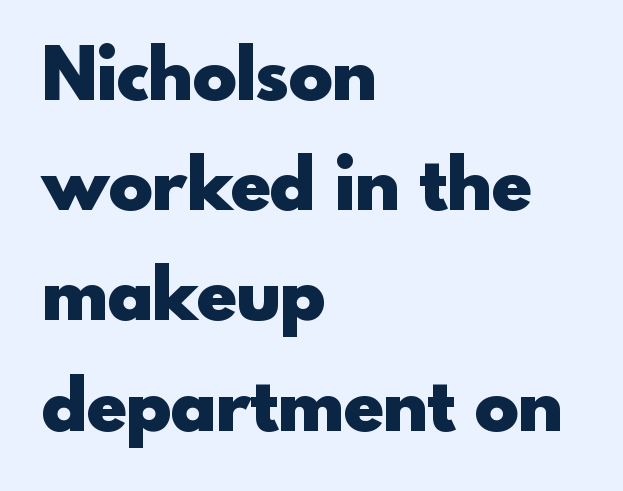
Heavy-handed strokes throughout: this text is bold. Ascenders rise straight up at ninety degrees. The typesetter chose a ragged-right arrangement here. The face used here is rendered with its standard letterfit. Underline: absent. The rendering uses natural spacing where letterforms have individual widths.
